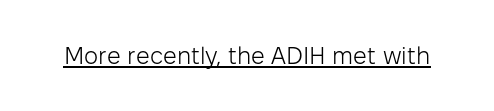
Underlined type. When letters stand straight like this, we call the style roman or upright. The line texture is even and compact thanks to regular tracking. The strokes carry an ordinary text weight at most.
